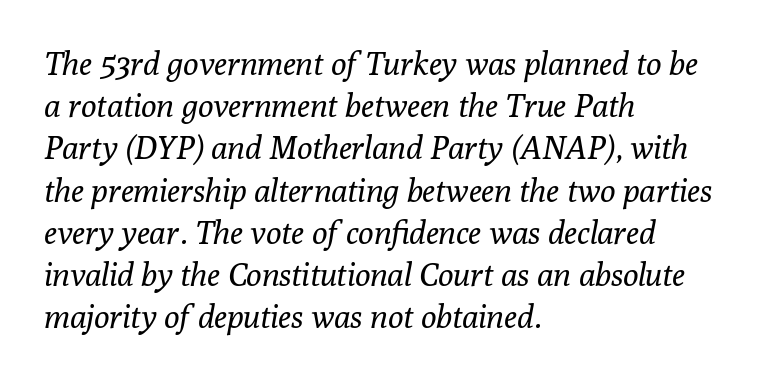
If you drew a ruler down the left edge, every line would touch it. Proportional: the letters do not fall into vertical columns. No chunkiness to these letters — they're not bold. The letterforms sit shoulder to shoulder at normal distance. Is there much room between lines? A standard amount, neither cramped nor airy.
